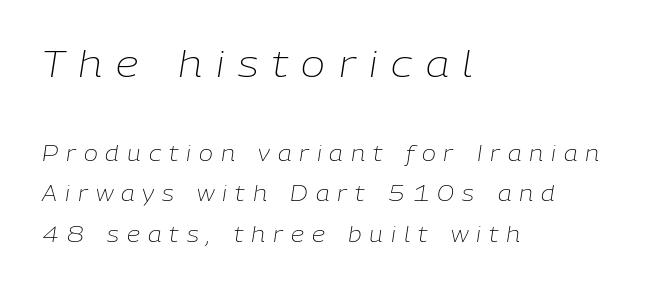
The image shows 36 px light type, italic (leaning right); set left-aligned, loose line spacing (1.92x), unusually wide letter spacing (+0.38 em), not underlined; the first (top) block is 1.71x larger; low stroke contrast and a medium x-height.
